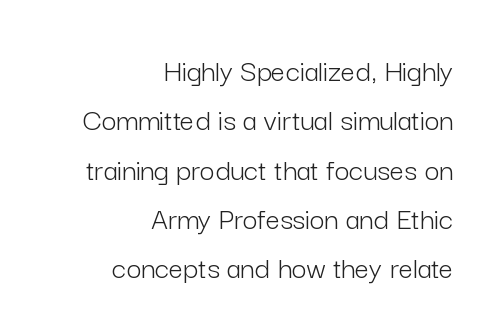
The strokes are not fattened; the text isn't bold. Unmarked baselines from the first word to the last. Proportional: the letters do not fall into vertical columns. These lines are composed in type without serifs.
